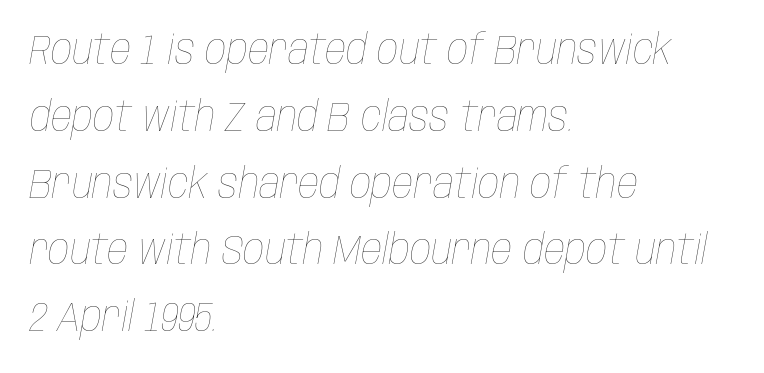
The image shows 42 px thin, condensed type, italic (leaning right); set left-aligned, normal line spacing (1.59x), normal letter spacing, not underlined; low stroke contrast and a large x-height.
